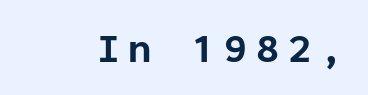
The image shows 42 px bold sans-serif type, upright, monospaced; set unusually wide letter spacing (+0.21 em), not underlined; low stroke contrast and a medium x-height.
